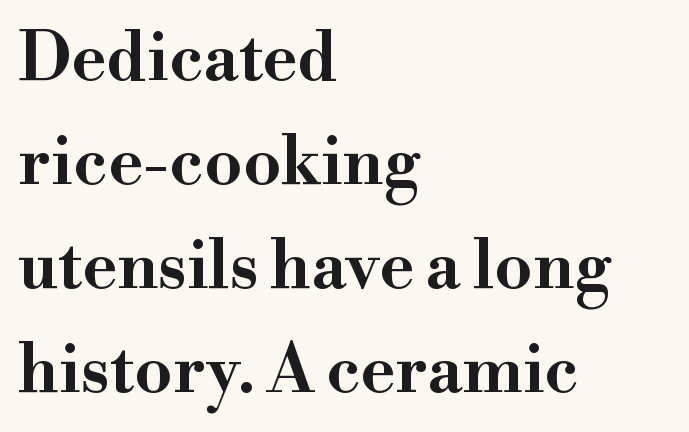
The image shows 67 px wide serif type, upright; set left-aligned, normal line spacing (1.55x), normal letter spacing, not underlined; high stroke contrast and a small x-height.
